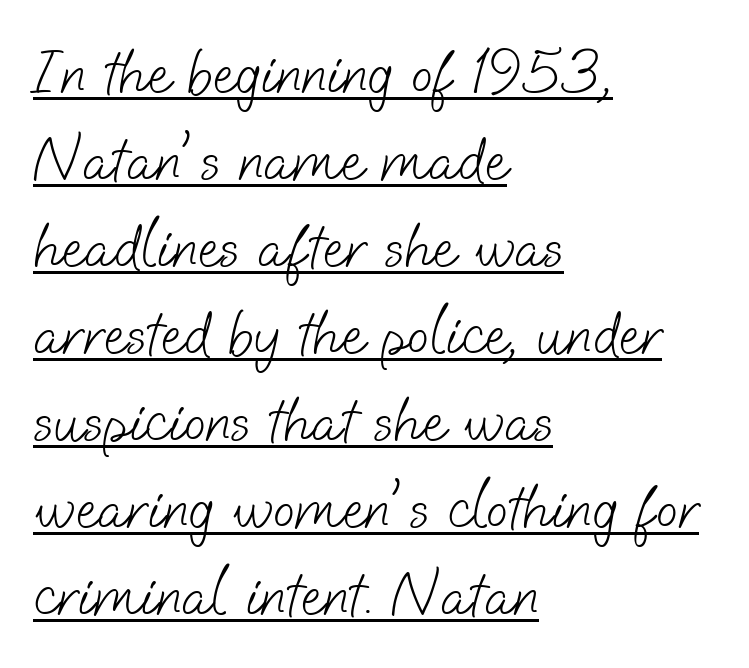
The image shows 64 px light sans-serif type; set left-aligned, normal line spacing (1.36x), normal letter spacing, underlined; low stroke contrast and a small x-height.
